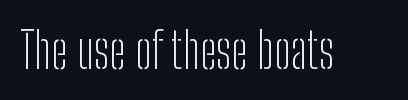
Here the designer chose a conventional face with non-uniform glyph widths. Regarding serifs, this sample does without them. The letters sit at their default tracking, neither squeezed nor spread. The words here are not underlined. This is roman type, the default non-slanted kind. The face looks like a standard text weight, possibly lighter.
